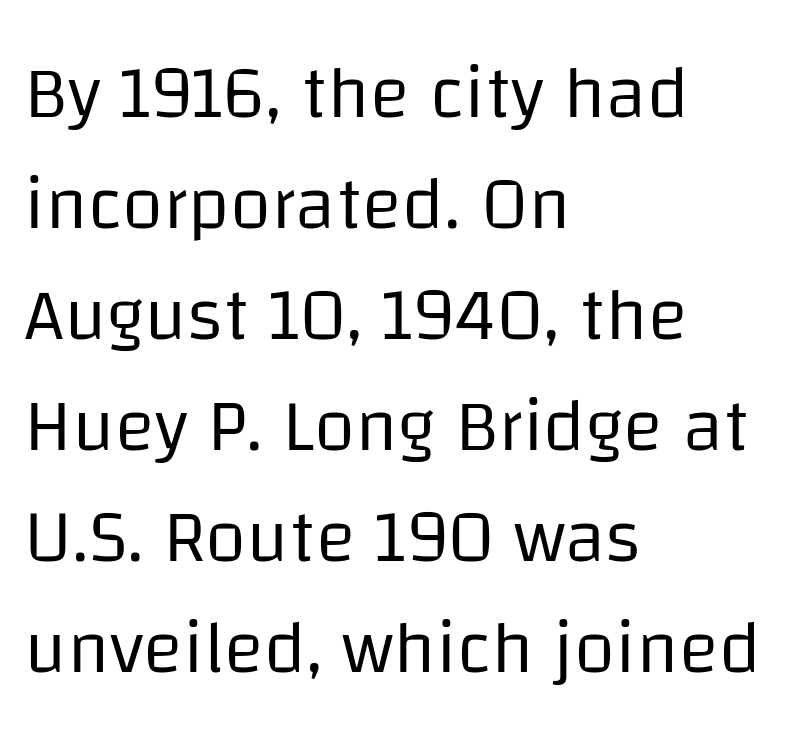
{"serif": "no", "italic": "no", "bold": "no", "weight": "regular", "width": "normal", "stroke_contrast": "low", "x_height": "large", "monospaced": "no", "underline": "no", "align": "left", "line_spacing": "normal", "line_spacing_ratio": 1.48, "letter_spacing": "normal", "letter_spacing_em": 0.0, "glyph_px": 75}
